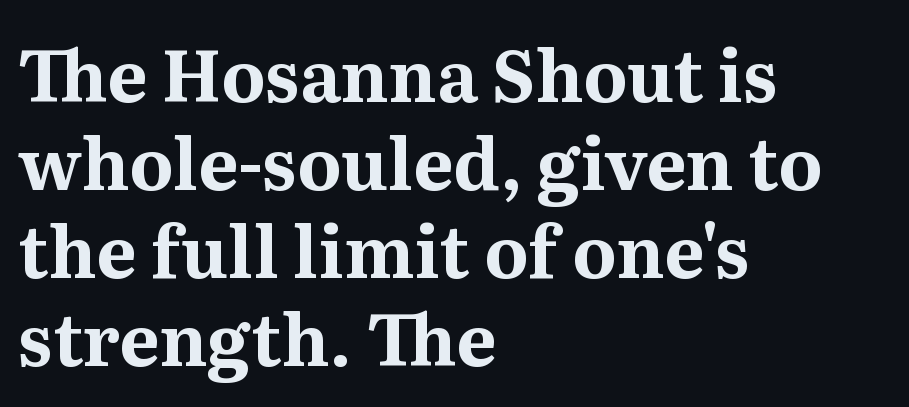
Q: Is the text bold? A: Yes.
Q: Is the text italic (slanted)? A: No, it is upright.
Q: Is the typeface a serif or a sans-serif typeface? A: Serif.
Q: Is the text underlined? A: No.
Q: How is the paragraph aligned? A: Left-aligned.
Q: Is the spacing between letters normal or unusually wide? A: Normal.
Q: Width (condensed, normal, or wide)? A: Normal.
Q: Stroke contrast? A: Medium.
Q: x-height? A: Medium.
Q: Monospaced? A: No.
